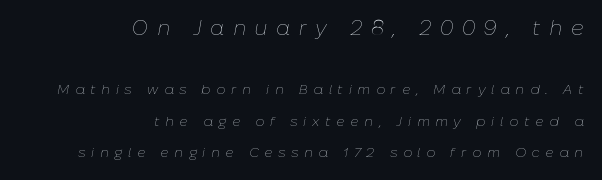
The image shows 21 px text type, italic (leaning right); set right-aligned, loose line spacing (2.25x), unusually wide letter spacing (+0.41 em), not underlined; the first (top) block is 1.5x larger.
